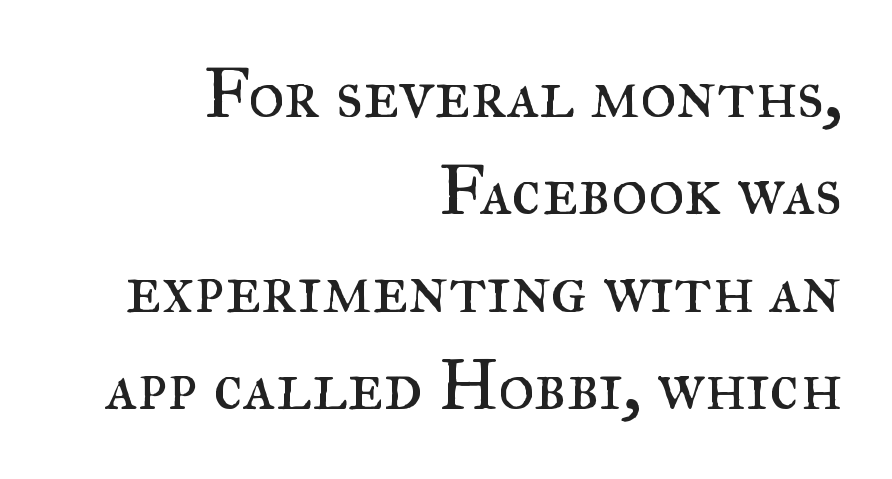
{"serif": "yes", "italic": "no", "bold": "no", "weight": "regular", "width": "normal", "stroke_contrast": "medium", "x_height": "small", "monospaced": "no", "underline": "no", "align": "right", "line_spacing": "normal", "line_spacing_ratio": 1.39, "letter_spacing": "normal", "letter_spacing_em": 0.0, "glyph_px": 70}
